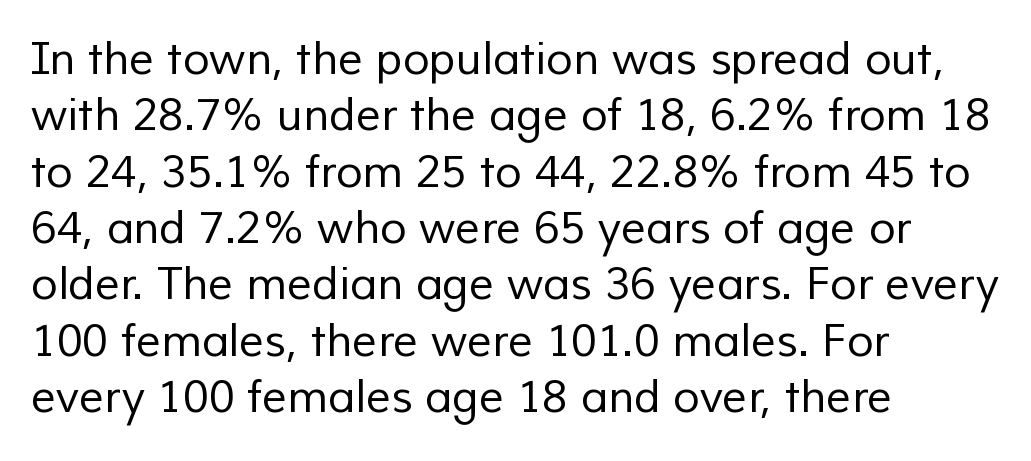
Q: Is the text bold? A: No.
Q: Is the typeface a serif or a sans-serif typeface? A: Sans-serif.
Q: Is the text underlined? A: No.
Q: How is the paragraph aligned? A: Left-aligned.
Q: Is the spacing between letters normal or unusually wide? A: Normal.
Q: Is the spacing between lines tight, normal or loose? A: Normal.
Q: Width (condensed, normal, or wide)? A: Normal.
Q: Stroke contrast? A: Low.
Q: x-height? A: Medium.
Q: Monospaced? A: No.
